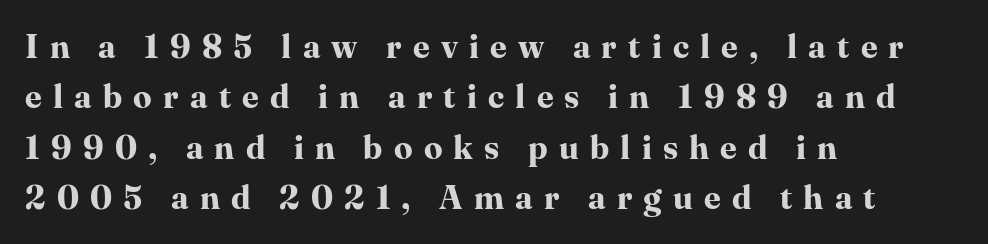
The characters display serif detailing at their extremities. Lines of text with bare space underneath. The space between consecutive lines is moderate. This rendering uses left alignment, leaving the right contour irregular.
